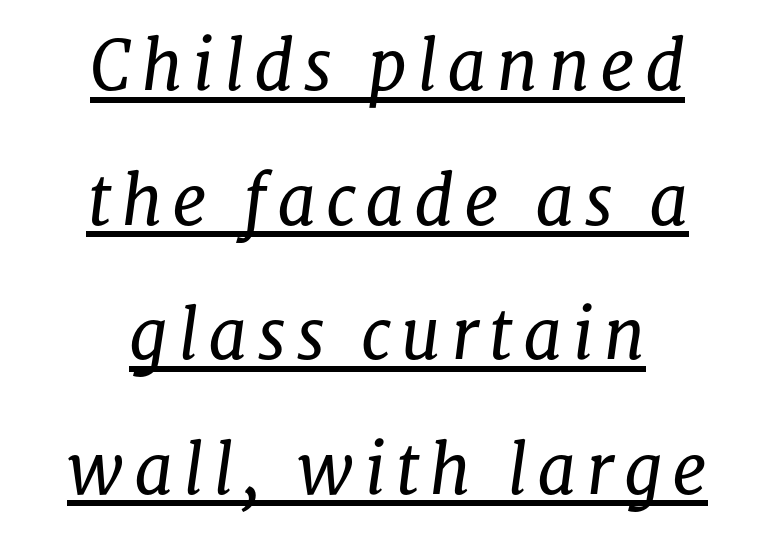
Teacher's note: observe the equal gaps on both sides — that is centered alignment. The axis of the letterforms is tilted away from vertical. Is this a fixed-width face? No — the glyphs have proportional, varying widths. Does the leading feel generous? Absolutely, it's lavish. Type style note: has serifs. A rule runs beneath these lines of type.
